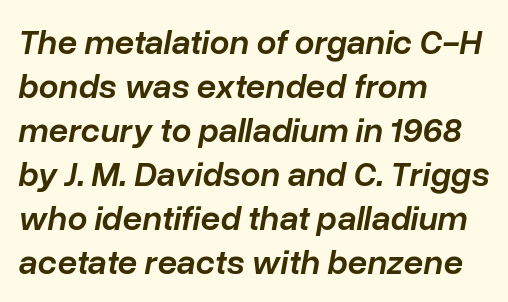
Q: Is the text bold? A: Semi-bold.
Q: Is the text italic (slanted)? A: Yes, it leans right by about 10 degrees.
Q: Is the text underlined? A: No.
Q: How is the paragraph aligned? A: Left-aligned.
Q: Is the spacing between letters normal or unusually wide? A: Normal.
Q: Is the spacing between lines tight, normal or loose? A: Normal.
Q: Width (condensed, normal, or wide)? A: Normal.
Q: Stroke contrast? A: Low.
Q: x-height? A: Medium.
Q: Monospaced? A: No.
